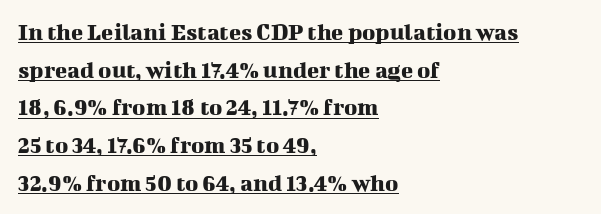
Q: Is the text italic (slanted)? A: No, it is upright.
Q: Is the text underlined? A: Yes.
Q: How is the paragraph aligned? A: Left-aligned.
Q: Is the spacing between letters normal or unusually wide? A: Normal.
Q: Is the spacing between lines tight, normal or loose? A: Normal.
